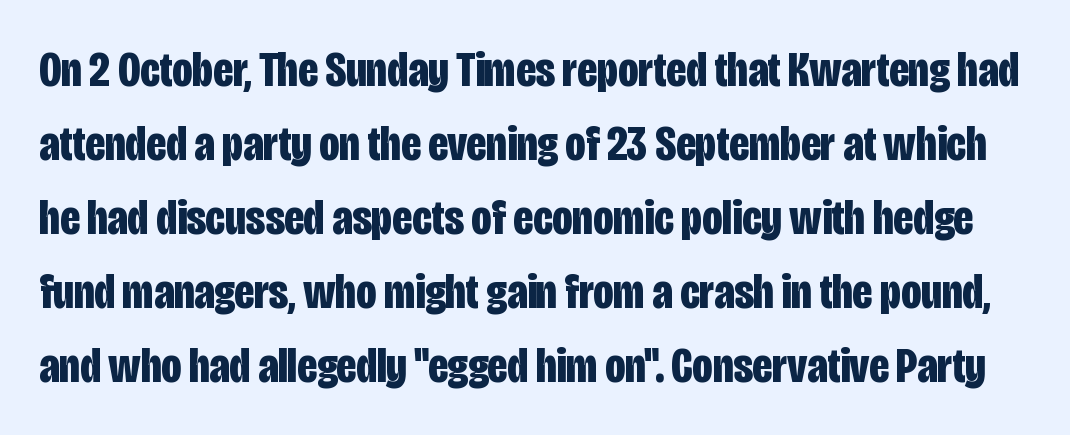
The image shows 50 px bold, condensed sans-serif type, upright; set normal line spacing (1.48x), normal letter spacing, not underlined; low stroke contrast and a large x-height.
